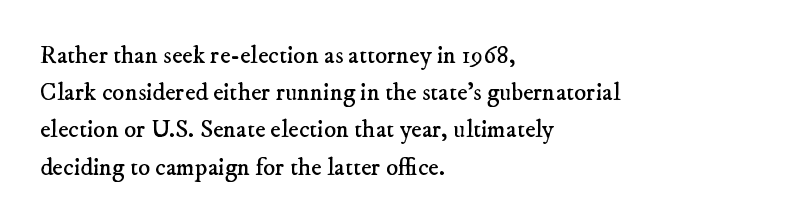
The image shows 25 px text type; set left-aligned, normal line spacing (1.49x), normal letter spacing, not underlined.
